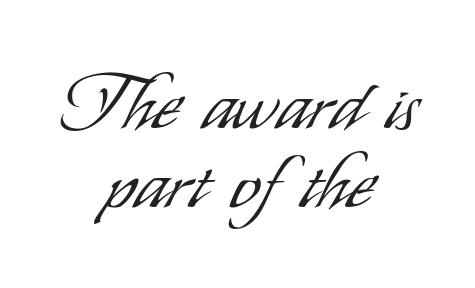
The zone under the glyphs is completely vacant. Here the designer chose a conventional face with non-uniform glyph widths. These glyphs show unthickened strokes, regular width or finer. You could call the tracking neutral — neither tight nor loose. The characters display no serif detailing; their extremities are plain.
